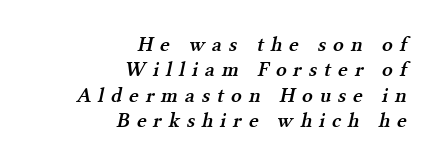
Q: Is the text bold? A: Semi-bold.
Q: Is the text underlined? A: No.
Q: How is the paragraph aligned? A: Right-aligned.
Q: Is the spacing between letters normal or unusually wide? A: Unusually wide.
